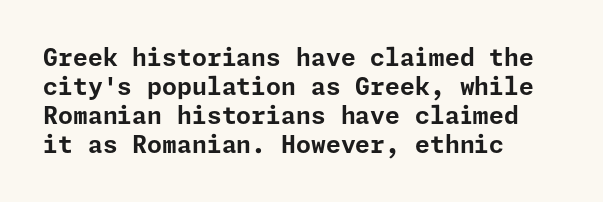
Q: Is the text bold? A: Yes.
Q: Is the text italic (slanted)? A: No, it is upright.
Q: Is the text underlined? A: No.
Q: How is the paragraph aligned? A: Left-aligned.
Q: Is the spacing between letters normal or unusually wide? A: Normal.
